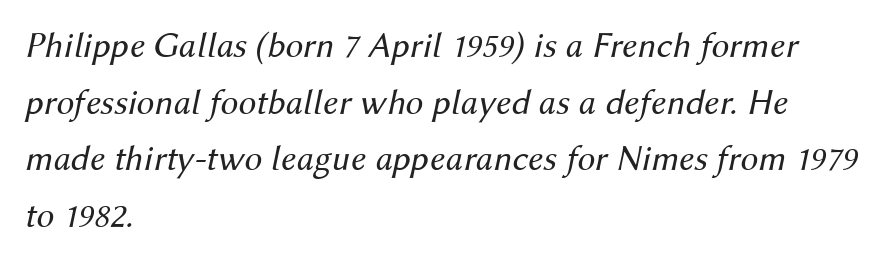
Descenders are the only things crossing below the line. If you drew a line through each stem, it would be angled. Varying glyph widths throughout — classic text-font behaviour. These lines are set flush left with a ragged right edge. The space between consecutive lines is moderate. These lines keep a tight, regular rhythm from letter to letter.
